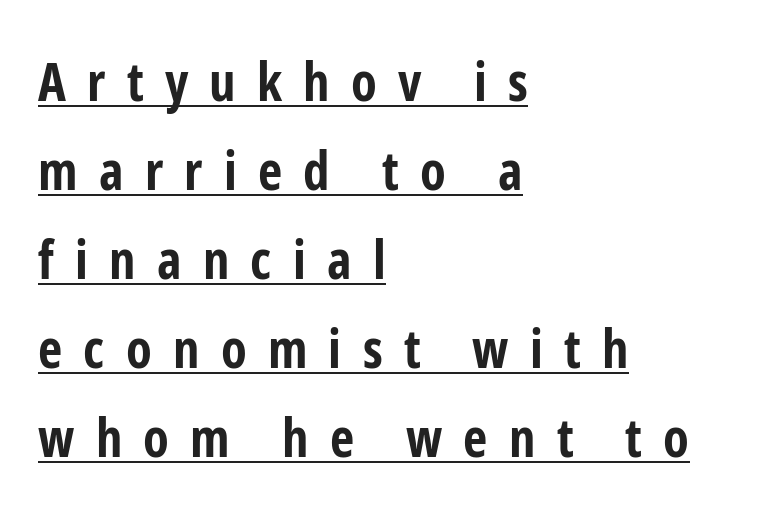
The image shows 53 px bold, condensed sans-serif type, upright; set left-aligned, normal line spacing (1.68x), unusually wide letter spacing (+0.4 em), underlined; low stroke contrast and a medium x-height.
